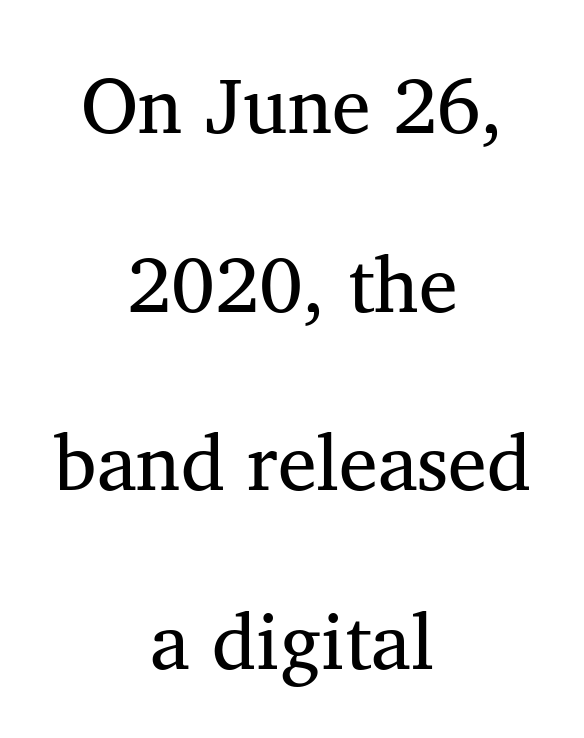
Varying glyph widths throughout — classic text-font behaviour. Are there feet on the stems? There are — it's a serif. This reads as an unemphasized weight, regular at the heaviest. Neither beginnings nor endings align; midpoints do. No italicization has been applied; the sample stays upright.
